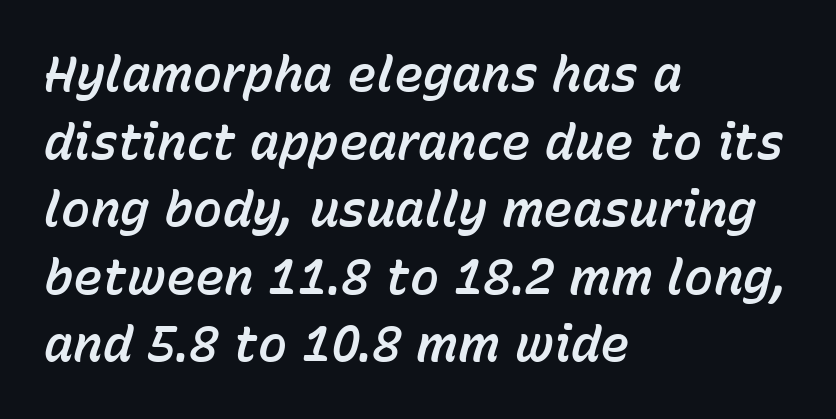
The image shows 49 px text type, italic (leaning right); set left-aligned, normal line spacing (1.38x), normal letter spacing, not underlined; low stroke contrast and a medium x-height.
